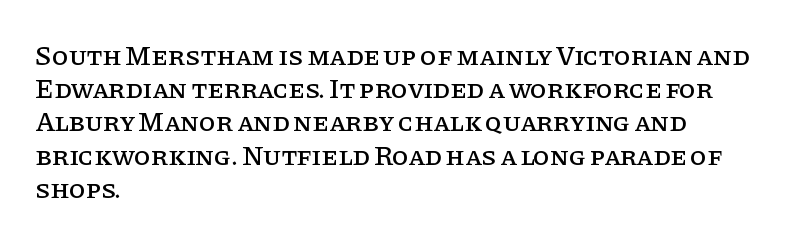
The image shows 27 px text type, upright; set left-aligned, line spacing 1.23x, normal letter spacing, not underlined.
